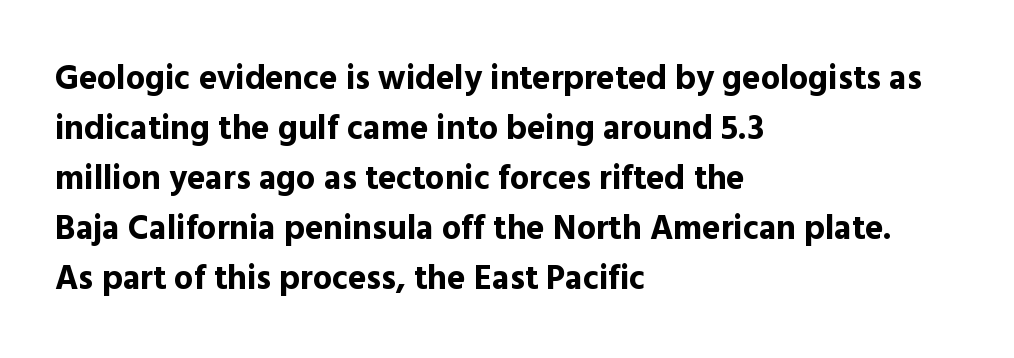
One glance says typical: line gaps are just what's usual. The rag falls on the right side of this text block. Notice how the stems are strictly vertical — no italics here. Look at the stroke-to-counter ratio: heavy, a bold.
